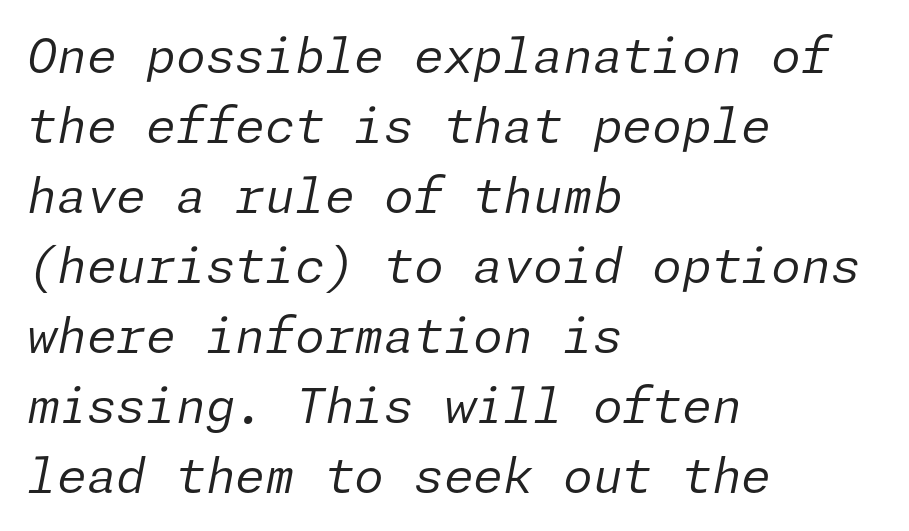
You can tell it's italic because the verticals aren't actually vertical. A quiet, ordinary-to-light weight characterises the typeface. Observe the ordinary spacing: letters are neighbours, not strangers. Nobody drew a line under any word here. The rows are spaced the way most documents space them.
